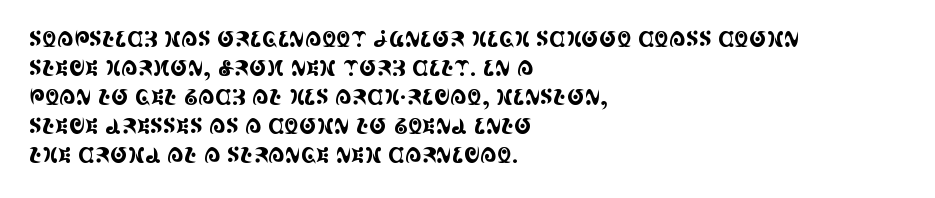
Q: Is the text italic (slanted)? A: No, it is upright.
Q: Is the text underlined? A: No.
Q: How is the paragraph aligned? A: Left-aligned.
Q: Is the spacing between letters normal or unusually wide? A: Normal.
Q: Is the spacing between lines tight, normal or loose? A: Normal.
